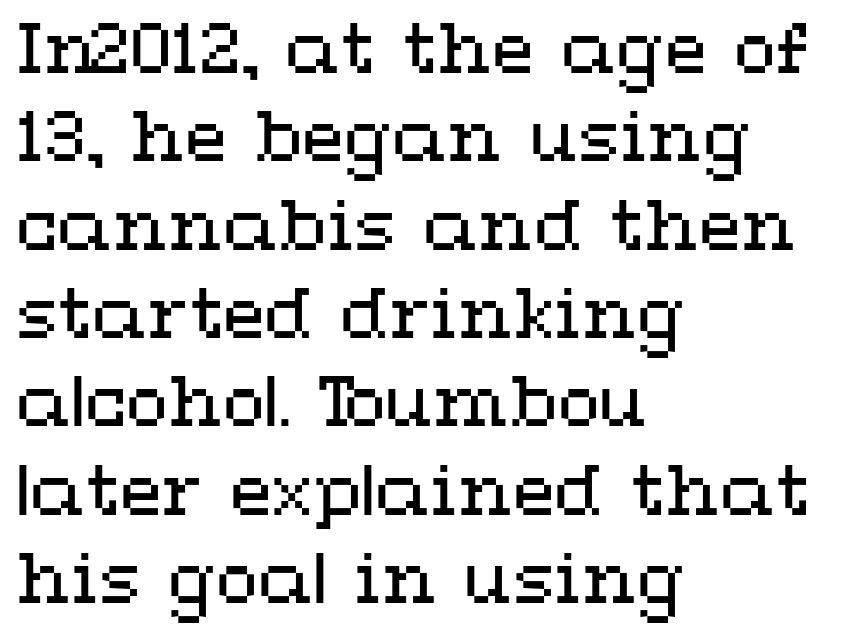
Q: Is the text bold? A: No.
Q: Is the text italic (slanted)? A: No, it is upright.
Q: Is the text underlined? A: No.
Q: How is the paragraph aligned? A: Left-aligned.
Q: Is the spacing between letters normal or unusually wide? A: Normal.
Q: Is the spacing between lines tight, normal or loose? A: Normal.
Q: Width (condensed, normal, or wide)? A: Wide.
Q: Stroke contrast? A: Medium.
Q: x-height? A: Medium.
Q: Monospaced? A: No.
